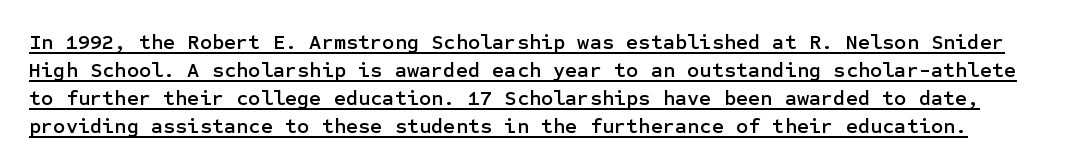
Here the glyphs are tracked normally, forming tight word shapes. Honestly, the row spacing looks completely unremarkable. The specimen reads as upright at a glance. The specimen includes a rule beneath the text block's lines.
